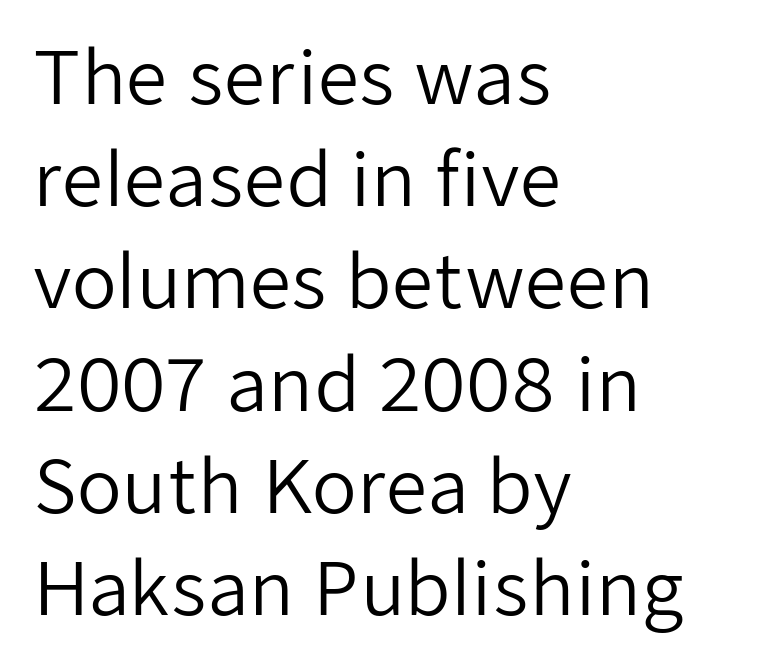
{"serif": "no", "italic": "no", "bold": "no", "weight": "regular", "width": "normal", "stroke_contrast": "low", "x_height": "medium", "monospaced": "no", "underline": "no", "align": "left", "line_spacing": "normal", "line_spacing_ratio": 1.4, "letter_spacing": "normal", "letter_spacing_em": 0.0, "glyph_px": 73}
